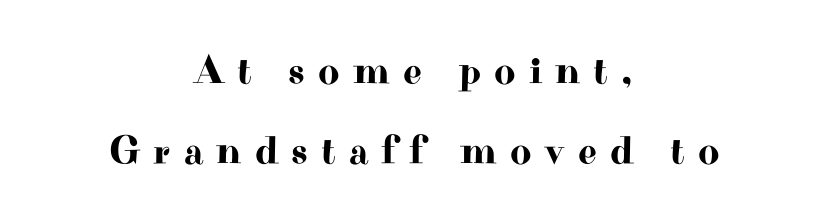
Q: Is the text italic (slanted)? A: No, it is upright.
Q: Is the typeface a serif or a sans-serif typeface? A: Serif.
Q: Is the text underlined? A: No.
Q: How is the paragraph aligned? A: Centered.
Q: Is the spacing between letters normal or unusually wide? A: Unusually wide.
Q: Is the spacing between lines tight, normal or loose? A: Loose.
Q: Width (condensed, normal, or wide)? A: Wide.
Q: Stroke contrast? A: High.
Q: x-height? A: Small.
Q: Monospaced? A: No.
